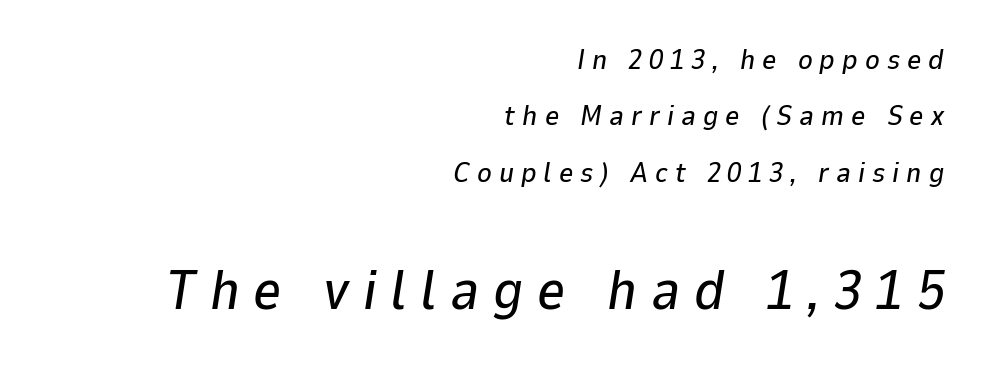
Does the bottom block carry the larger type? Yes, it does. Each line ends at the same right margin while the left side varies. Letters rest on an invisible, unmarked baseline. Each new line begins a long way beneath the previous one. Here the glyphs are tracked loosely, breaking word shapes into spaced letters. You could not count columns in this text — the font is proportionally spaced.
